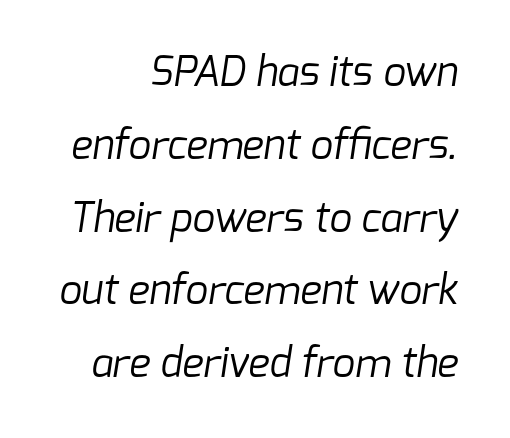
Q: Is the text bold? A: No.
Q: Is the typeface a serif or a sans-serif typeface? A: Sans-serif.
Q: Is the text underlined? A: No.
Q: How is the paragraph aligned? A: Right-aligned.
Q: Is the spacing between letters normal or unusually wide? A: Normal.
Q: Width (condensed, normal, or wide)? A: Normal.
Q: Stroke contrast? A: Low.
Q: x-height? A: Medium.
Q: Monospaced? A: No.
